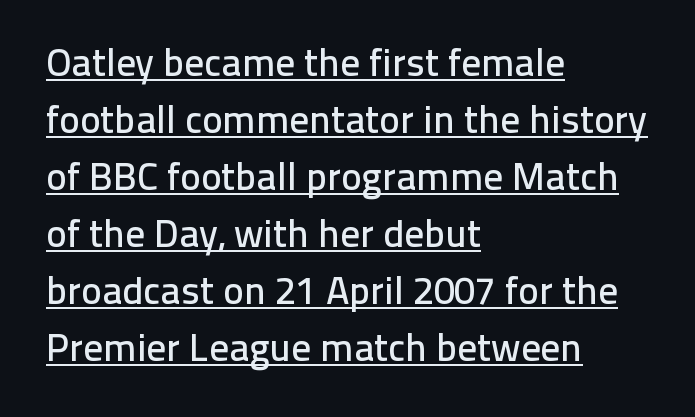
Q: Is the text italic (slanted)? A: No, it is upright.
Q: Is the typeface a serif or a sans-serif typeface? A: Sans-serif.
Q: Is the text underlined? A: Yes.
Q: How is the paragraph aligned? A: Left-aligned.
Q: Is the spacing between letters normal or unusually wide? A: Normal.
Q: Is the spacing between lines tight, normal or loose? A: Normal.
Q: Width (condensed, normal, or wide)? A: Normal.
Q: Stroke contrast? A: Low.
Q: x-height? A: Medium.
Q: Monospaced? A: No.
